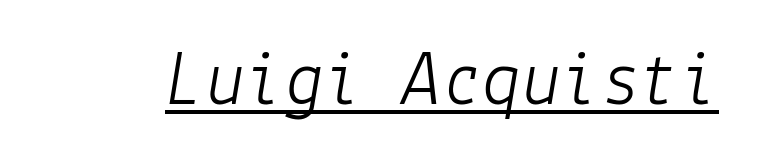
{"italic": "yes", "lean": "right", "slant_degrees": 9, "bold": "no", "weight": "light", "width": "normal", "stroke_contrast": "low", "x_height": "medium", "underline": "yes", "letter_spacing": "normal", "letter_spacing_em": 0.0, "glyph_px": 79}
